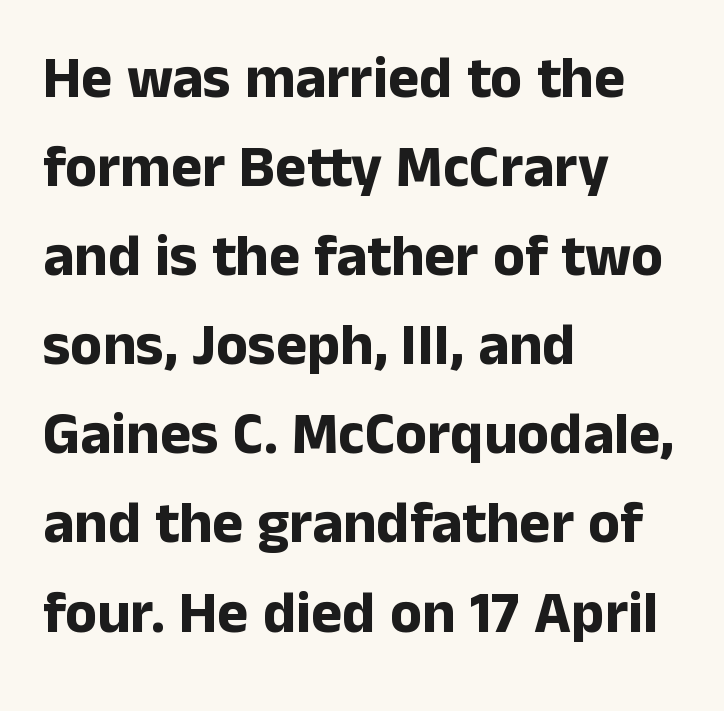
The gap between lines stays unmarked. The characters look thick and weighty, a clear bold. Every character sits straight up, as roman type does. The letters carry no serifs — their stems end cleanly without finishing strokes. These lines are rendered in a variable-pitch font. Does the leading feel generous? No, just average.
